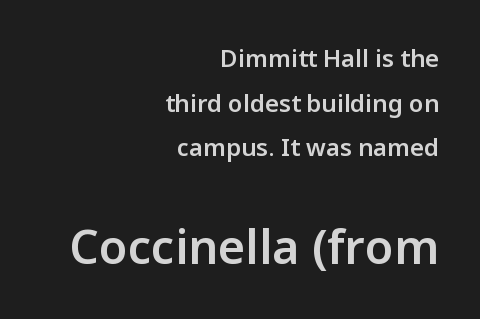
Q: Is the text bold? A: Semi-bold.
Q: Is the text italic (slanted)? A: No, it is upright.
Q: Is the typeface a serif or a sans-serif typeface? A: Sans-serif.
Q: Is the text underlined? A: No.
Q: How is the paragraph aligned? A: Right-aligned.
Q: Is the spacing between letters normal or unusually wide? A: Normal.
Q: Which block of text is set in a larger size, the first (top) or the second (bottom)? A: The second (bottom) one.
Q: Width (condensed, normal, or wide)? A: Normal.
Q: Stroke contrast? A: Low.
Q: x-height? A: Medium.
Q: Monospaced? A: No.
